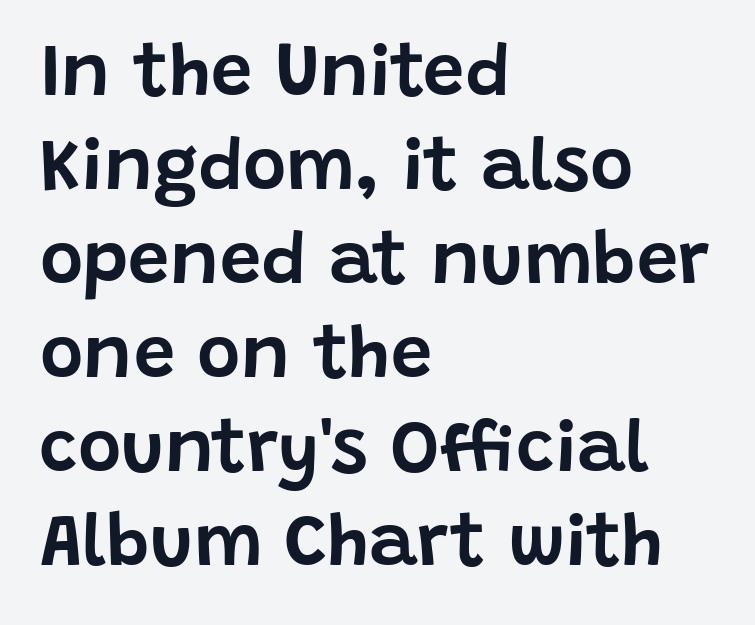
The image shows 74 px sans-serif type, upright; set left-aligned, normal line spacing (1.27x), normal letter spacing, not underlined; low stroke contrast and a large x-height.
